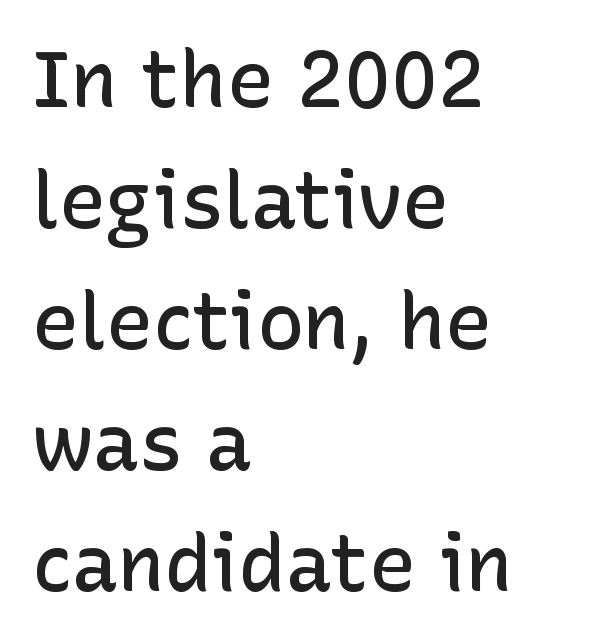
{"serif": "no", "italic": "no", "bold": "semi", "weight": "semibold", "width": "normal", "stroke_contrast": "low", "x_height": "medium", "monospaced": "no", "underline": "no", "align": "left", "line_spacing": "normal", "line_spacing_ratio": 1.55, "letter_spacing": "normal", "letter_spacing_em": 0.0, "glyph_px": 78}
